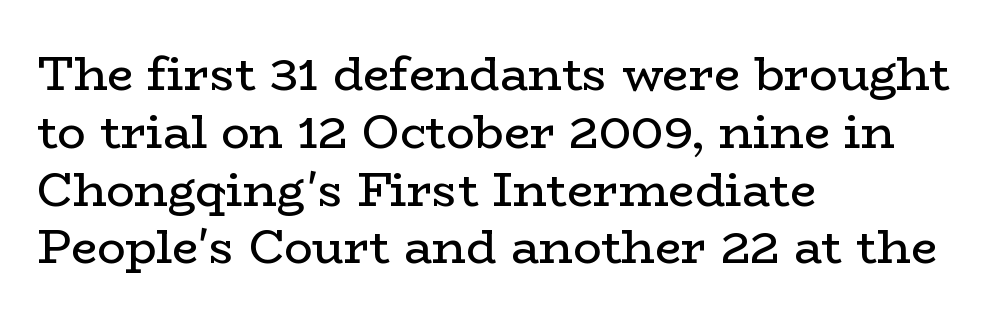
Posture: vertical. The space directly below the letters is spotless. Varying glyph widths throughout — classic text-font behaviour. Short note: letters normally spaced. Typographically, this falls in the serif category.
